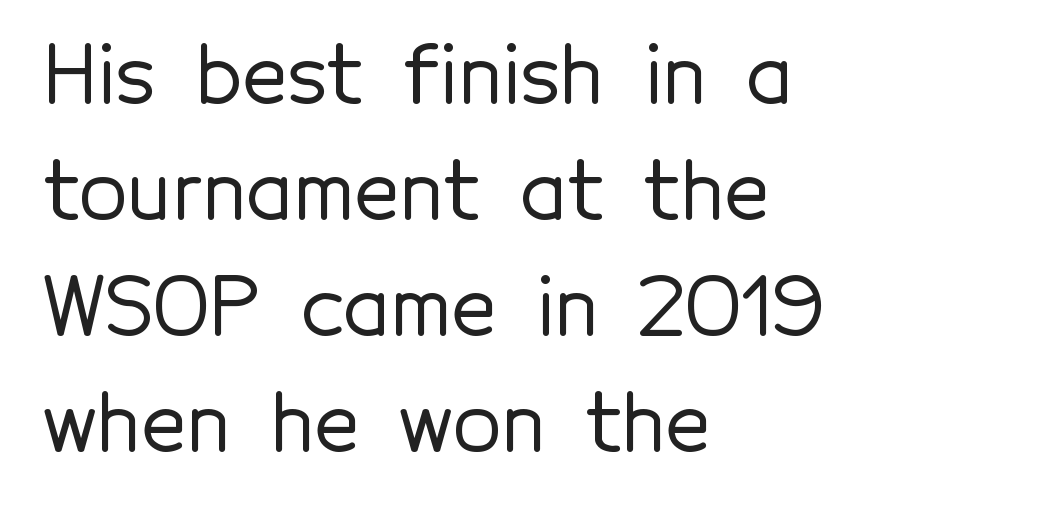
Which margin do the lines hug? The left one — the right edge is uneven. Caption: standard tracking, unaltered. Proportional: the letters do not fall into vertical columns. Only glyphs here, with clear space below each row. The lettering stays uniformly vertical, giving the passage a roman look. Letterform terminals end flat and unadorned throughout the passage.
